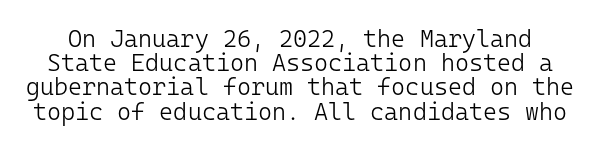
{"italic": "no", "bold": "no", "underline": "no", "line_spacing": "tight", "line_spacing_ratio": 1.01, "letter_spacing": "normal", "letter_spacing_em": 0.0, "glyph_px": 24}
